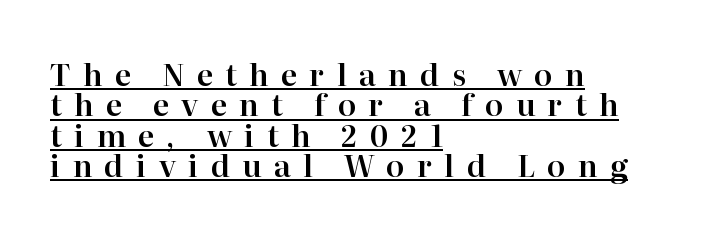
{"serif": "yes", "italic": "no", "width": "normal", "stroke_contrast": "high", "x_height": "medium", "monospaced": "no", "underline": "yes", "align": "left", "line_spacing": "tight", "line_spacing_ratio": 1.01, "letter_spacing": "wide", "letter_spacing_em": 0.41, "glyph_px": 30}
